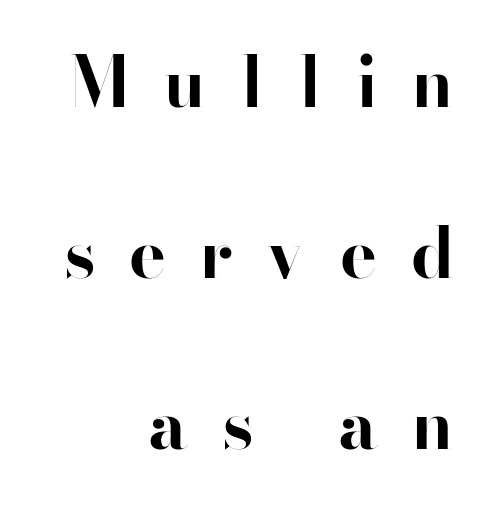
The image shows 69 px bold sans-serif type, upright; set right-aligned, loose line spacing (2.48x), unusually wide letter spacing (+0.49 em), not underlined; high stroke contrast and a small x-height.
